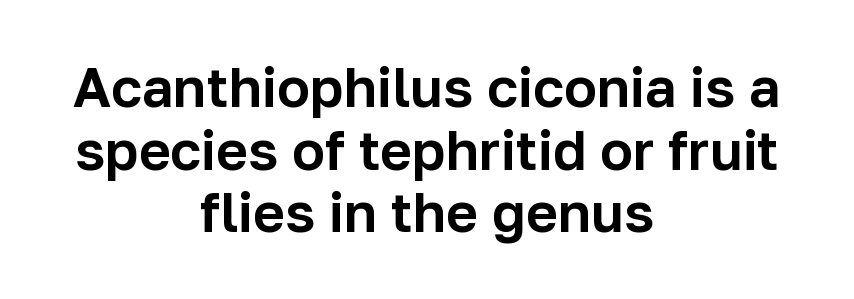
Layout note: lines centered. The characters display no serif detailing; their extremities are plain. Only glyphs here, with clear space below each row. No italicization has been applied; the sample stays upright. Summary of vertical rhythm: compact, with narrow interline spacing.
